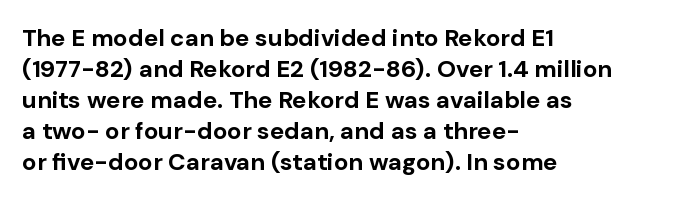
If you measured baseline to baseline, you'd find a middling distance. The specimen reads as upright at a glance. Glyph-to-glyph distance matches everyday printed text. Heavy, bold letterforms. Each row of text sits above clean, open space.
